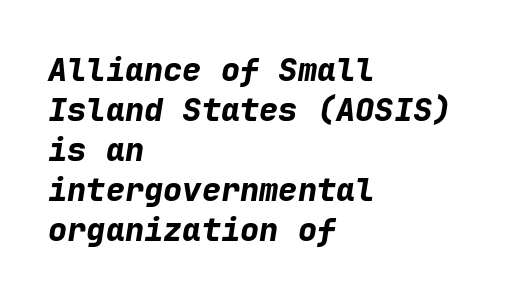
{"italic": "yes", "lean": "right", "slant_degrees": 9, "bold": "yes", "weight": "bold", "width": "normal", "stroke_contrast": "low", "x_height": "medium", "monospaced": "yes", "underline": "no", "align": "left", "line_spacing": "normal", "line_spacing_ratio": 1.25, "letter_spacing": "normal", "letter_spacing_em": 0.0, "glyph_px": 32}
